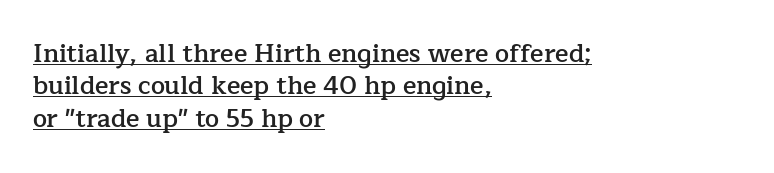
{"italic": "no", "bold": "semi", "underline": "yes", "align": "left", "line_spacing": "normal", "line_spacing_ratio": 1.3, "letter_spacing": "normal", "letter_spacing_em": 0.0, "glyph_px": 25}
